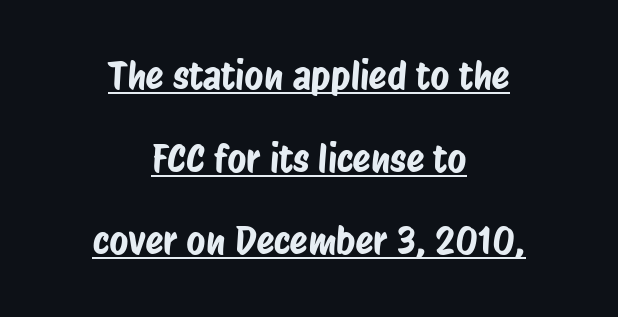
The line texture is even and compact thanks to regular tracking. This rendering features underlined lettering. A typesetter would call this proportional, since set widths differ per character. Reading down the column, the eye jumps a long way to each next line. The lines are quadded center.
